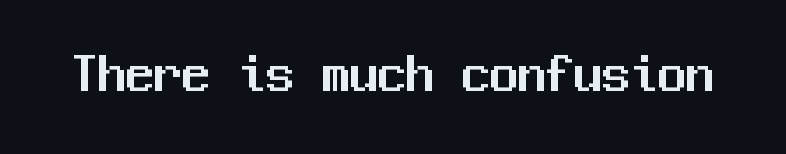
{"serif": "no", "italic": "no", "width": "normal", "stroke_contrast": "medium", "x_height": "medium", "monospaced": "yes", "underline": "no", "letter_spacing": "normal", "letter_spacing_em": 0.0, "glyph_px": 56}
